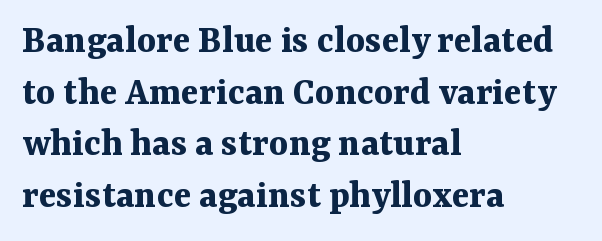
{"serif": "yes", "italic": "no", "bold": "yes", "weight": "bold", "width": "normal", "stroke_contrast": "medium", "x_height": "medium", "monospaced": "no", "underline": "no", "align": "left", "line_spacing": "normal", "line_spacing_ratio": 1.26, "letter_spacing": "normal", "letter_spacing_em": 0.0, "glyph_px": 41}
